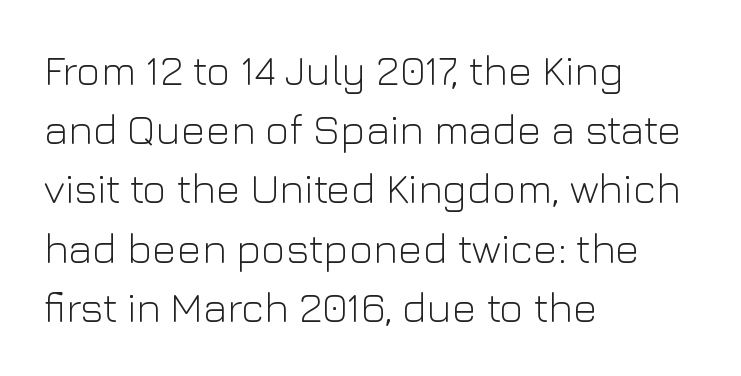
{"serif": "no", "italic": "no", "bold": "no", "weight": "light", "width": "normal", "stroke_contrast": "low", "x_height": "medium", "monospaced": "no", "underline": "no", "align": "left", "line_spacing": "normal", "line_spacing_ratio": 1.41, "letter_spacing": "normal", "letter_spacing_em": 0.0, "glyph_px": 42}
